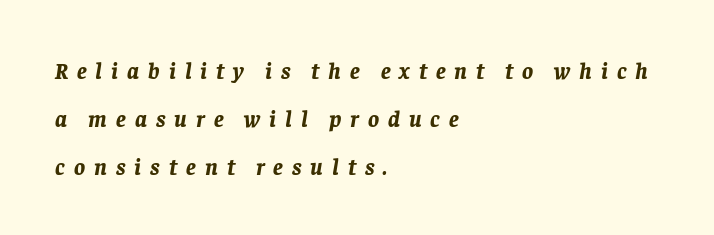
{"italic": "yes", "lean": "right", "slant_degrees": 8, "bold": "yes", "underline": "no", "align": "left", "line_spacing": "loose", "line_spacing_ratio": 2.08, "letter_spacing": "wide", "letter_spacing_em": 0.39, "glyph_px": 23}
